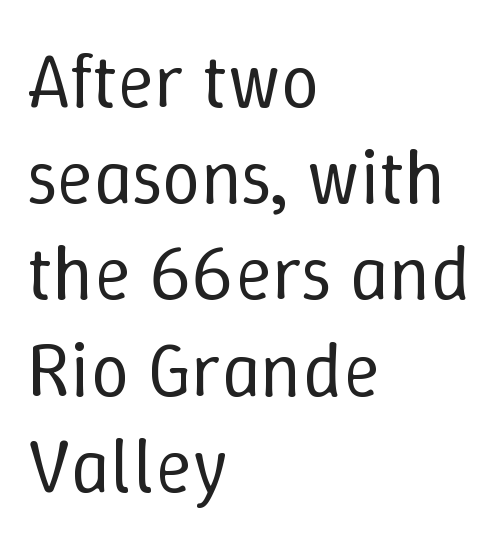
Each line starts at the same left margin while the right side varies. A typesetter would call this proportional, since set widths differ per character. Between one letter and the next there's only the usual sliver of space. The strokes carry an ordinary text weight at most. A typesetter would call this leading conventional body-copy spacing. Every stem runs plumb, perpendicular to the baseline.
